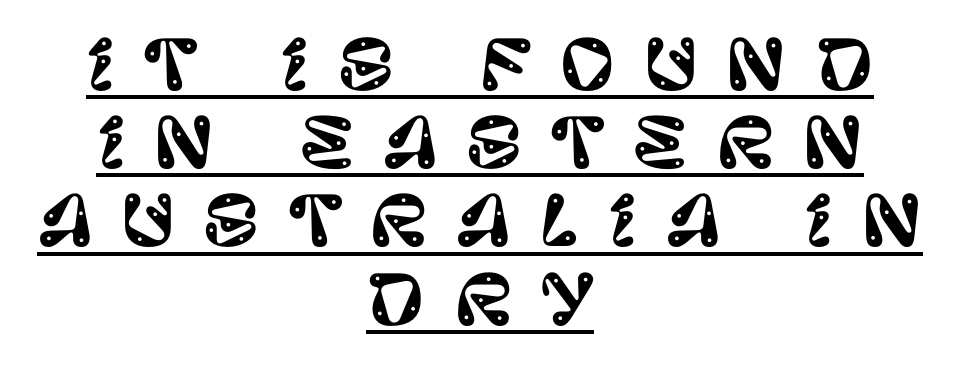
Is this a fixed-width face? No — the glyphs have proportional, varying widths. The typeface chosen for these lines omits serifs. Honestly, the letter spacing is so wide it's the main thing you notice. Layout note: lines centered. Successive baselines arrive quickly, one right under another.
